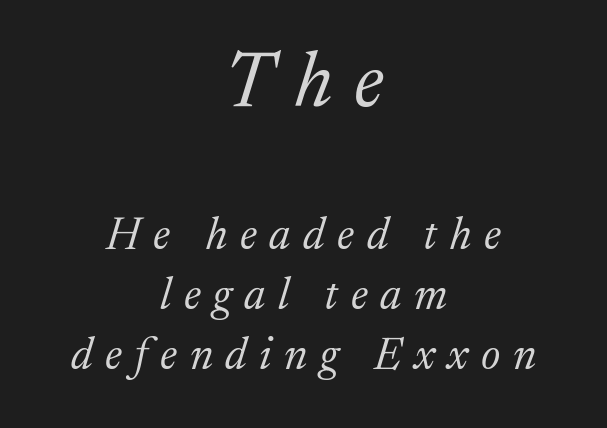
Q: Is the text bold? A: No.
Q: Is the text italic (slanted)? A: Yes, it leans right by about 17 degrees.
Q: Is the typeface a serif or a sans-serif typeface? A: Serif.
Q: Is the text underlined? A: No.
Q: How is the paragraph aligned? A: Centered.
Q: Is the spacing between letters normal or unusually wide? A: Unusually wide.
Q: Is the spacing between lines tight, normal or loose? A: Normal.
Q: Which block of text is set in a larger size, the first (top) or the second (bottom)? A: The first (top) one.
Q: Width (condensed, normal, or wide)? A: Normal.
Q: Stroke contrast? A: Medium.
Q: x-height? A: Medium.
Q: Monospaced? A: No.
